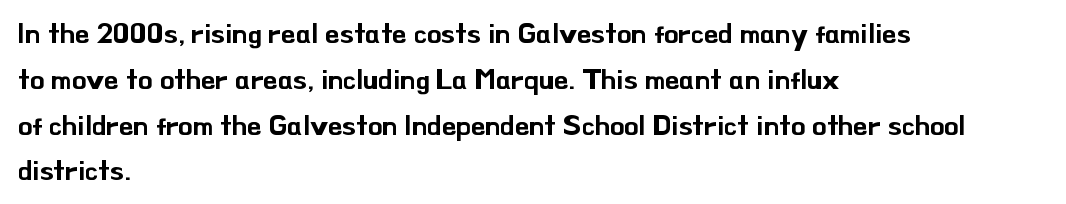
Spacing verdict: proportional, widths tailored to each character. Notice how the passage keeps a crisp vertical edge on the left only. Between one letter and the next there's only the usual sliver of space. Glance below the letters and you will spot only blank space. Do the letters lean? They stand straight.
